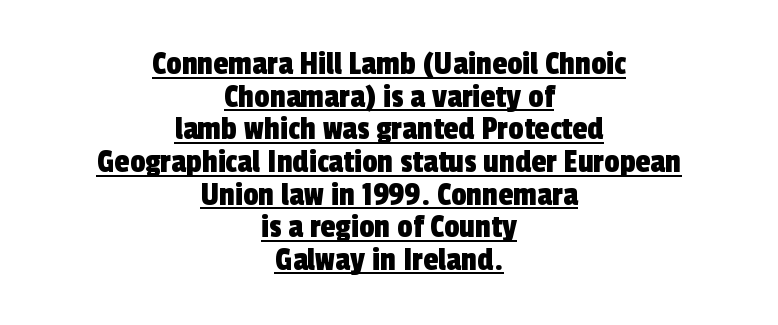
In CSS terms this would be text-align: center. Successive baselines arrive quickly, one right under another. Stroke terminals: plain, sans-serif. A typesetter would call this proportional, since set widths differ per character.
